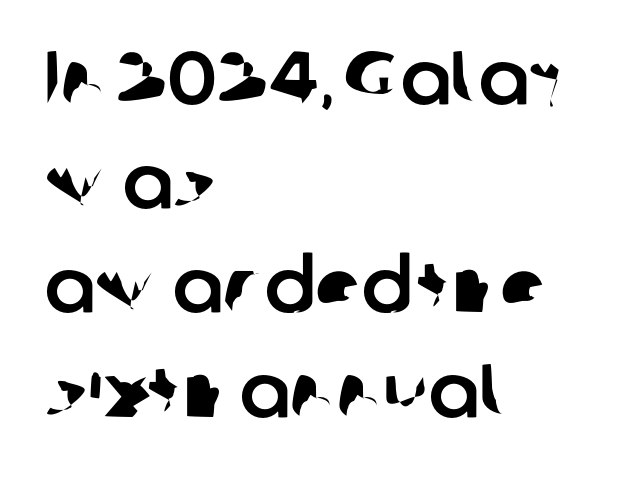
The image shows 75 px sans-serif type; set left-aligned, normal line spacing (1.39x), normal letter spacing, not underlined; low stroke contrast and a medium x-height.
